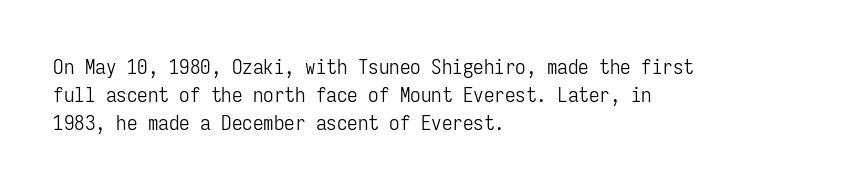
Q: Is the text bold? A: No.
Q: Is the text italic (slanted)? A: No, it is upright.
Q: Is the text underlined? A: No.
Q: How is the paragraph aligned? A: Left-aligned.
Q: Is the spacing between letters normal or unusually wide? A: Normal.
Q: Is the spacing between lines tight, normal or loose? A: Normal.
